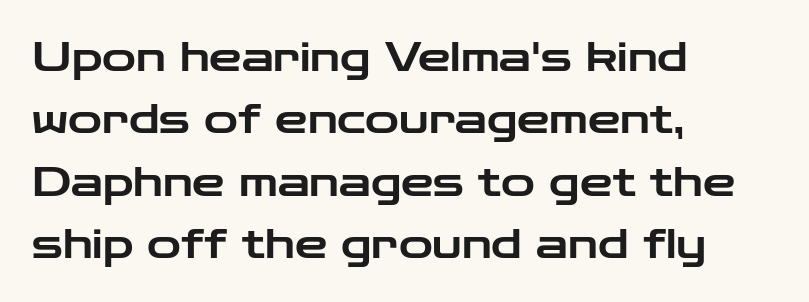
The image shows 41 px wide sans-serif type, upright; set left-aligned, normal line spacing (1.52x), normal letter spacing, not underlined; low stroke contrast and a medium x-height.
